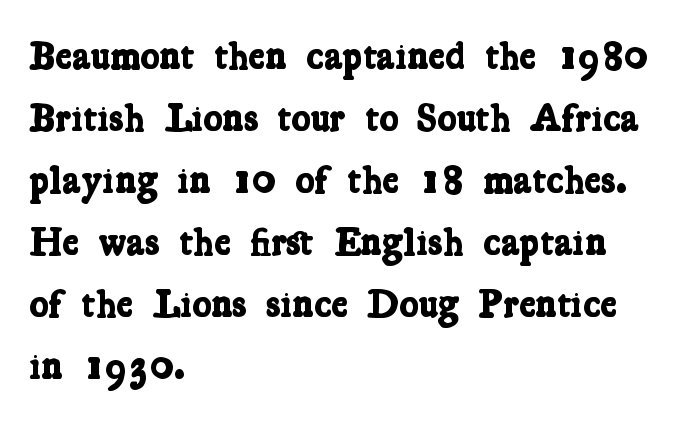
Has an underline been added? It has not. The typesetter chose a ragged-right arrangement here. In terms of letterspacing, this is plain default setting. Emphasis by weight is at full strength: bold.
